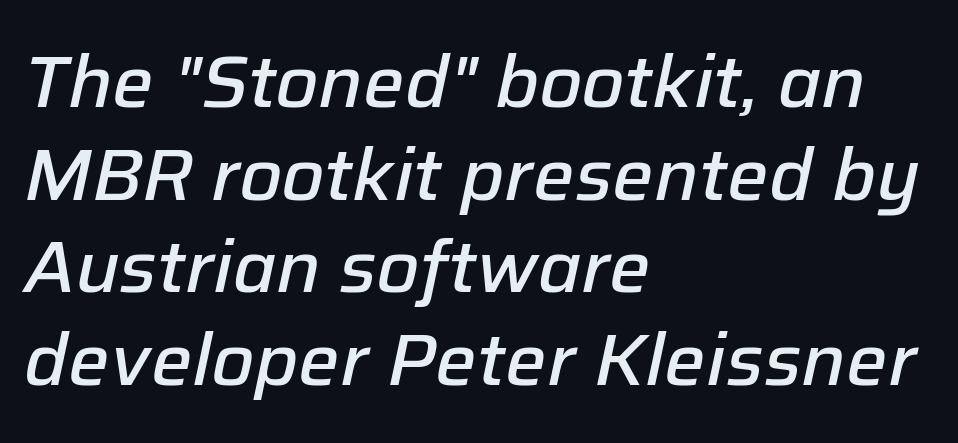
The image shows 73 px semibold type, italic (leaning right); set left-aligned, normal line spacing (1.27x), normal letter spacing, not underlined; low stroke contrast and a medium x-height.
